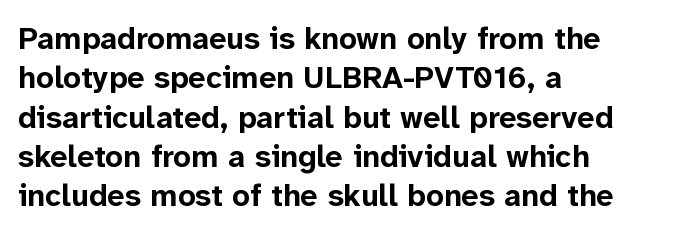
The image shows 31 px bold sans-serif type, upright; set left-aligned, normal line spacing (1.27x), normal letter spacing, not underlined; low stroke contrast and a medium x-height.
